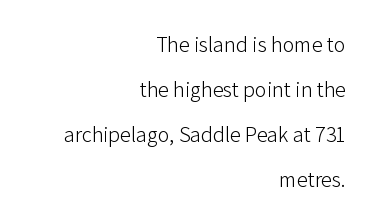
The image shows 22 px text type, upright; set right-aligned, loose line spacing (2.04x), normal letter spacing, not underlined.
